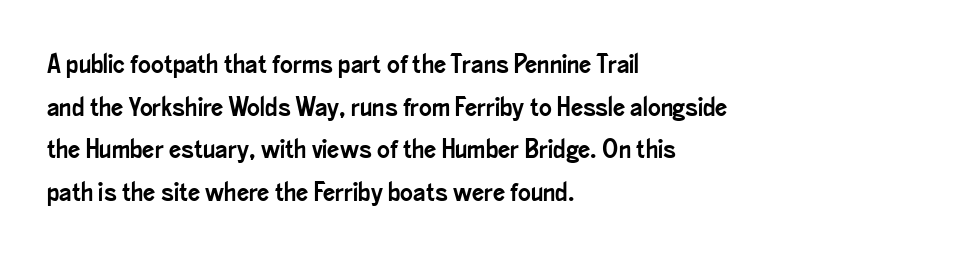
{"italic": "no", "underline": "no", "align": "left", "line_spacing": "normal", "line_spacing_ratio": 1.58, "letter_spacing": "normal", "letter_spacing_em": 0.0, "glyph_px": 27}
